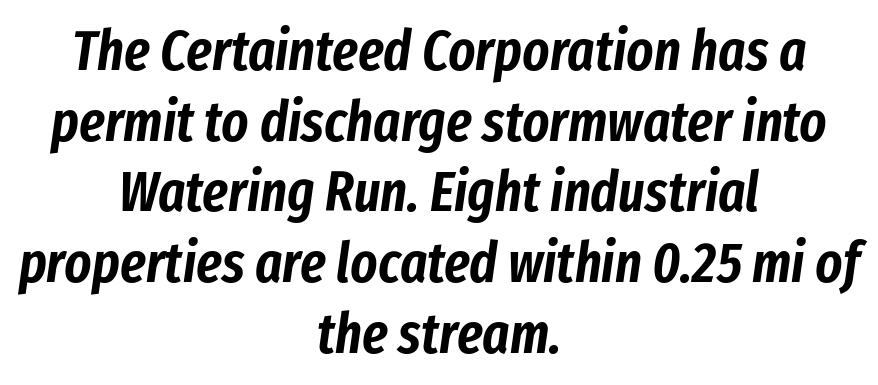
{"italic": "yes", "lean": "right", "slant_degrees": 8, "width": "condensed", "stroke_contrast": "low", "x_height": "medium", "monospaced": "no", "underline": "no", "align": "center", "line_spacing_ratio": 1.24, "letter_spacing": "normal", "letter_spacing_em": 0.0, "glyph_px": 57}
